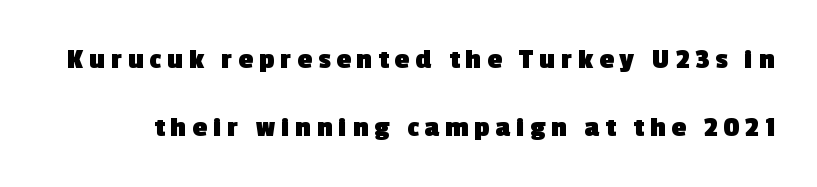
{"serif": "no", "bold": "yes", "weight": "heavy", "width": "normal", "x_height": "medium", "monospaced": "no", "underline": "no", "line_spacing": "loose", "line_spacing_ratio": 2.34, "letter_spacing": "wide", "letter_spacing_em": 0.21, "glyph_px": 29}
